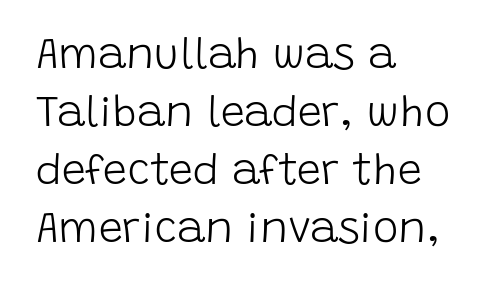
Ascenders rise straight up at ninety degrees. In terms of letterspacing, this is plain default setting. The rag falls on the right side of this text block. The passage shown is not bold in any degree. The rows are spaced the way most documents space them. The font family rendered here belongs to the sans-serif group.
